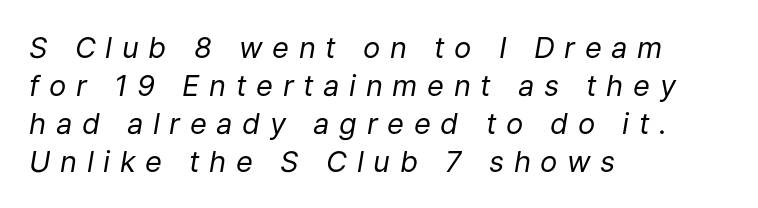
{"italic": "yes", "lean": "right", "slant_degrees": 9, "bold": "no", "weight": "regular", "width": "normal", "stroke_contrast": "low", "x_height": "medium", "monospaced": "no", "underline": "no", "align": "left", "line_spacing": "normal", "line_spacing_ratio": 1.31, "letter_spacing": "wide", "letter_spacing_em": 0.33, "glyph_px": 29}
